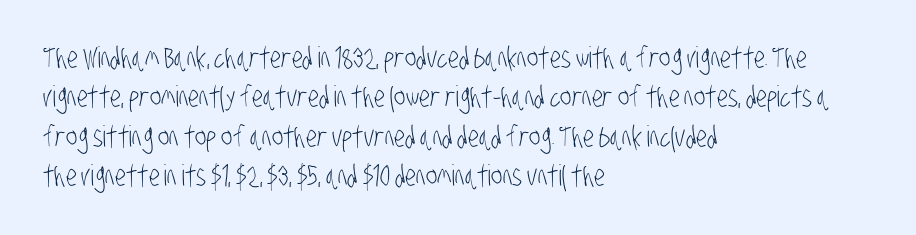
The image shows 29 px light, condensed sans-serif type; set left-aligned, normal line spacing (1.36x), normal letter spacing, not underlined; low stroke contrast and a large x-height.
